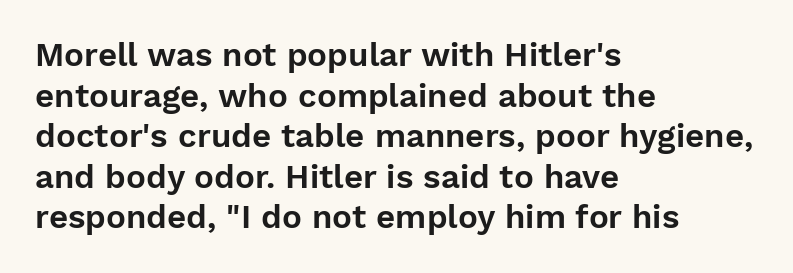
Q: Is the text italic (slanted)? A: No, it is upright.
Q: Is the typeface a serif or a sans-serif typeface? A: Sans-serif.
Q: Is the text underlined? A: No.
Q: How is the paragraph aligned? A: Left-aligned.
Q: Is the spacing between letters normal or unusually wide? A: Normal.
Q: Width (condensed, normal, or wide)? A: Normal.
Q: Stroke contrast? A: Low.
Q: x-height? A: Medium.
Q: Monospaced? A: No.
